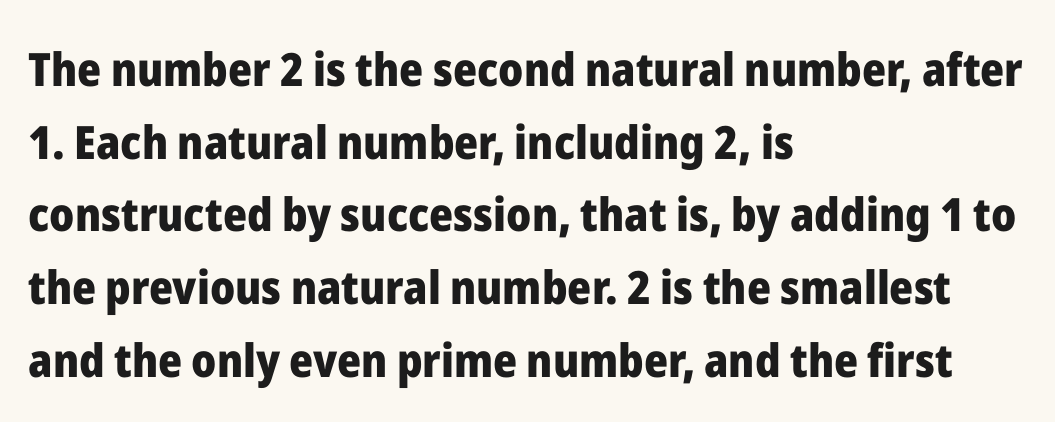
{"serif": "no", "italic": "no", "bold": "yes", "weight": "heavy", "width": "normal", "stroke_contrast": "low", "x_height": "medium", "monospaced": "no", "underline": "no", "align": "left", "line_spacing": "normal", "line_spacing_ratio": 1.58, "letter_spacing": "normal", "letter_spacing_em": 0.0, "glyph_px": 46}
